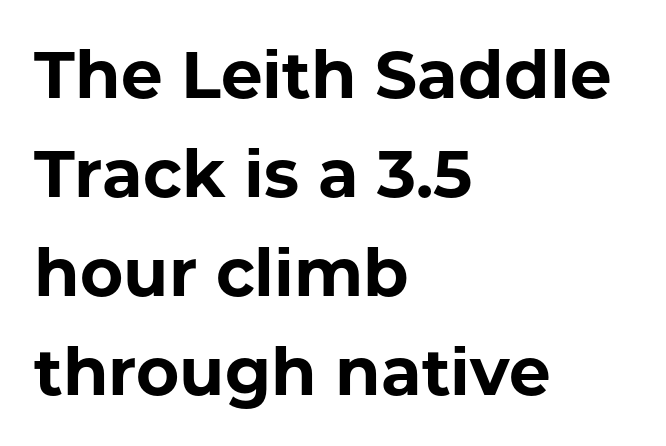
{"serif": "no", "italic": "no", "bold": "yes", "weight": "bold", "width": "normal", "stroke_contrast": "low", "x_height": "medium", "monospaced": "no", "underline": "no", "align": "left", "line_spacing": "normal", "line_spacing_ratio": 1.5, "letter_spacing": "normal", "letter_spacing_em": 0.0, "glyph_px": 66}
